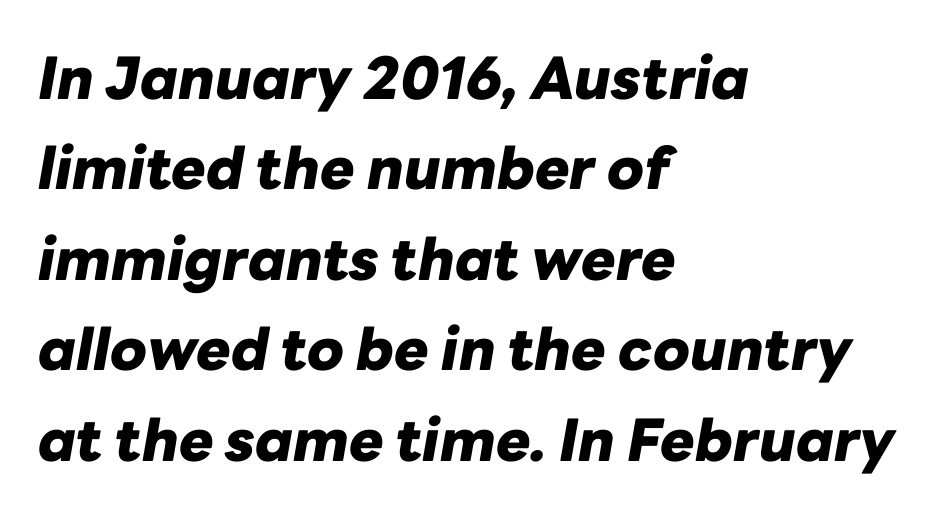
Q: Is the text bold? A: Yes.
Q: Is the text italic (slanted)? A: Yes, it leans right by about 10 degrees.
Q: Is the text underlined? A: No.
Q: How is the paragraph aligned? A: Left-aligned.
Q: Is the spacing between letters normal or unusually wide? A: Normal.
Q: Is the spacing between lines tight, normal or loose? A: Normal.
Q: Width (condensed, normal, or wide)? A: Normal.
Q: Stroke contrast? A: Low.
Q: x-height? A: Medium.
Q: Monospaced? A: No.
